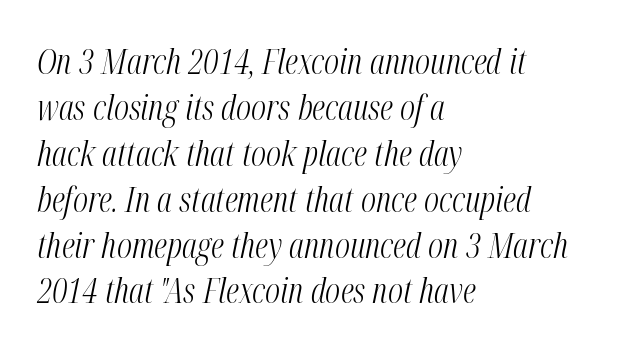
Q: Is the text bold? A: No.
Q: Is the text italic (slanted)? A: Yes, it leans right by about 12 degrees.
Q: Is the text underlined? A: No.
Q: How is the paragraph aligned? A: Left-aligned.
Q: Is the spacing between letters normal or unusually wide? A: Normal.
Q: Is the spacing between lines tight, normal or loose? A: Normal.
Q: Width (condensed, normal, or wide)? A: Condensed.
Q: Stroke contrast? A: Medium.
Q: x-height? A: Medium.
Q: Monospaced? A: No.
